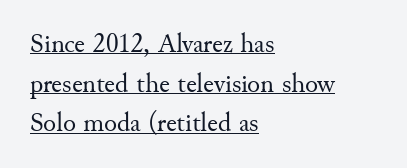
The image shows 27 px text type, upright; set left-aligned, normal line spacing (1.47x), normal letter spacing, underlined.
